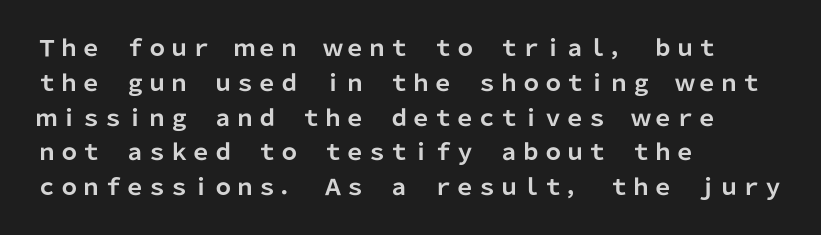
One-word summary of the alignment: left. Characters remain perfectly vertical along every line. Words float on clear page, feet unadorned. Look at the tracking — it's just the regular setting, nothing added.
